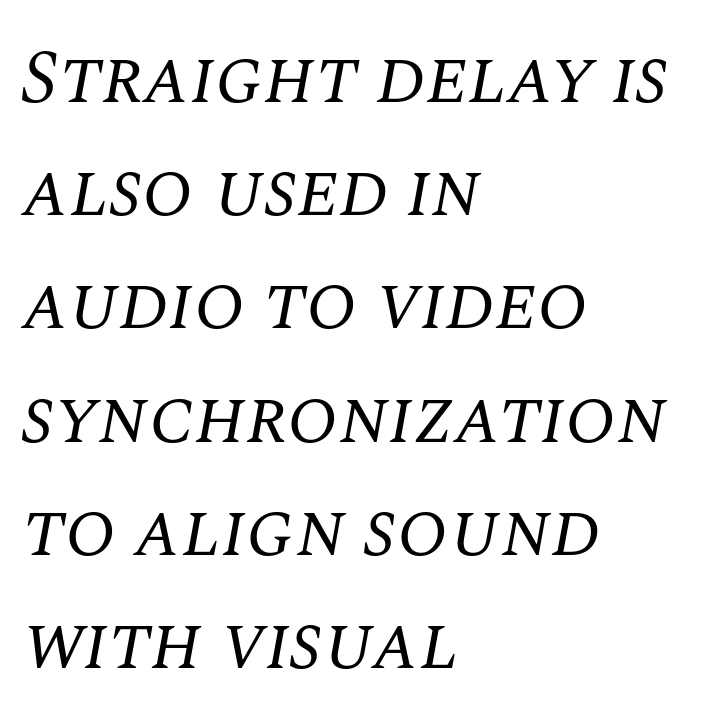
{"serif": "yes", "italic": "yes", "lean": "right", "slant_degrees": 10, "bold": "no", "weight": "regular", "width": "normal", "stroke_contrast": "medium", "x_height": "large", "monospaced": "no", "underline": "no", "align": "left", "line_spacing": "normal", "line_spacing_ratio": 1.51, "letter_spacing": "normal", "letter_spacing_em": 0.0, "glyph_px": 75}
